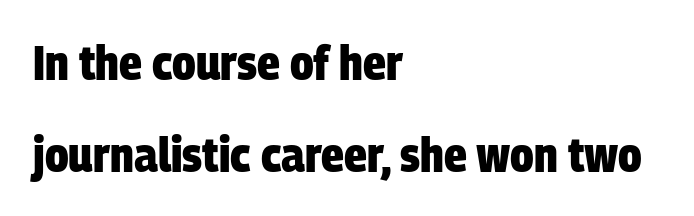
Q: Is the text bold? A: Yes.
Q: Is the typeface a serif or a sans-serif typeface? A: Sans-serif.
Q: Is the text underlined? A: No.
Q: How is the paragraph aligned? A: Left-aligned.
Q: Is the spacing between letters normal or unusually wide? A: Normal.
Q: Is the spacing between lines tight, normal or loose? A: Loose.
Q: Width (condensed, normal, or wide)? A: Condensed.
Q: Stroke contrast? A: Low.
Q: x-height? A: Large.
Q: Monospaced? A: No.
